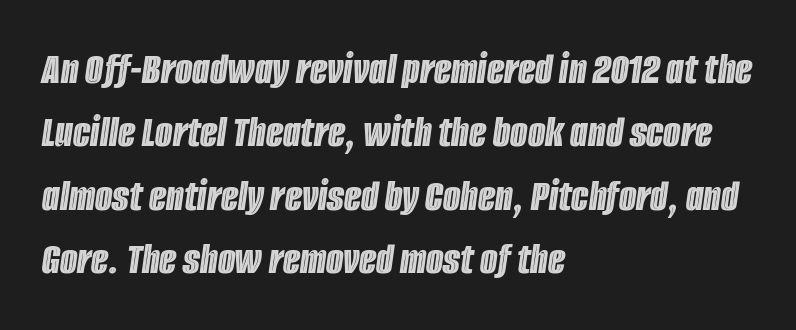
All the whitespace from short lines collects on the right. Rows of type keep a routine distance in the vertical direction. Looks like regular typesetting: each glyph gets only the width it needs. Italic? Definitely — the glyphs are oblique.
